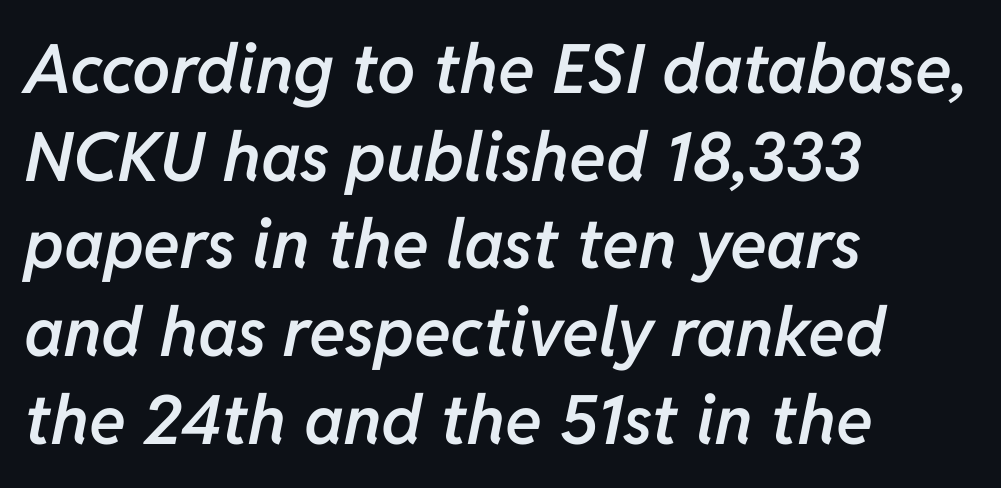
Does the weight exceed regular? Yes, but only to semibold. The typesetter chose a ragged-right arrangement here. What's the leading like? Ordinary, nothing unusual. You could not count columns in this text — the font is proportionally spaced. The gaps between neighbouring characters are ordinary and unremarkable.
